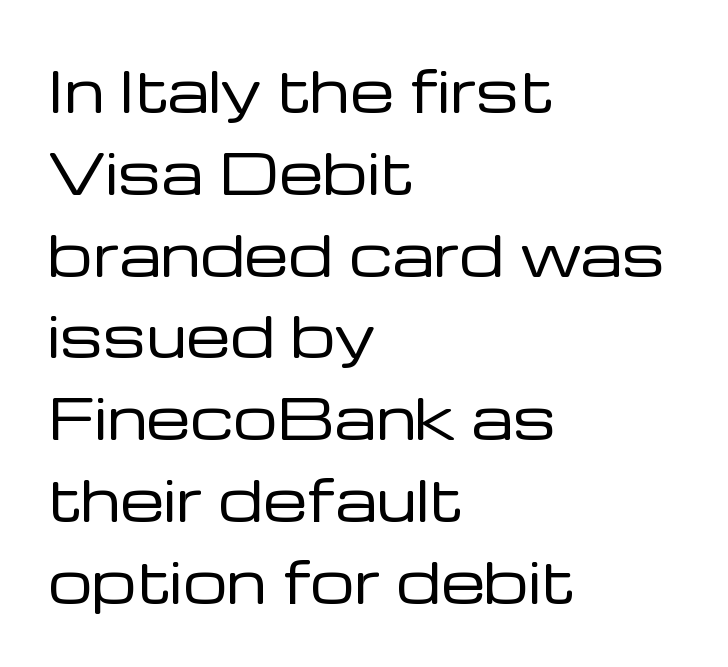
Q: Is the text bold? A: No.
Q: Is the text italic (slanted)? A: No, it is upright.
Q: Is the typeface a serif or a sans-serif typeface? A: Sans-serif.
Q: Is the text underlined? A: No.
Q: How is the paragraph aligned? A: Left-aligned.
Q: Is the spacing between letters normal or unusually wide? A: Normal.
Q: Is the spacing between lines tight, normal or loose? A: Normal.
Q: Width (condensed, normal, or wide)? A: Normal.
Q: Stroke contrast? A: Low.
Q: x-height? A: Medium.
Q: Monospaced? A: No.
